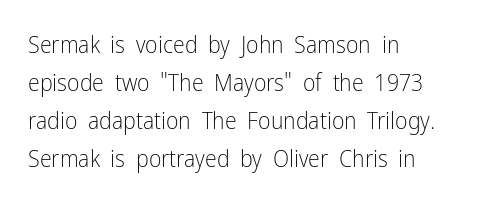
The image shows 24 px text type, upright; set left-aligned, normal line spacing (1.58x), normal letter spacing, not underlined.
